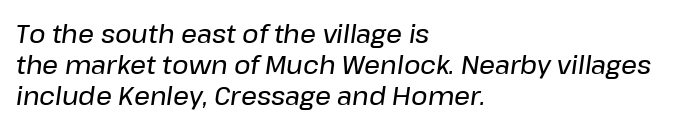
{"italic": "yes", "lean": "right", "slant_degrees": 8, "underline": "no", "align": "left", "line_spacing_ratio": 1.24, "letter_spacing": "normal", "letter_spacing_em": 0.0, "glyph_px": 25}
